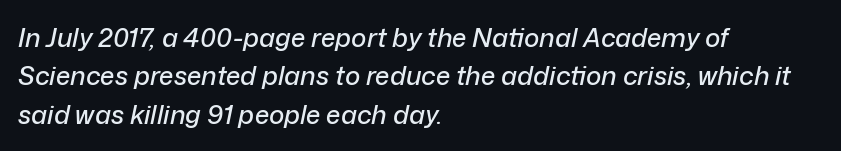
{"italic": "yes", "lean": "right", "slant_degrees": 12, "underline": "no", "align": "left", "line_spacing": "normal", "line_spacing_ratio": 1.48, "letter_spacing": "normal", "letter_spacing_em": 0.0, "glyph_px": 26}
